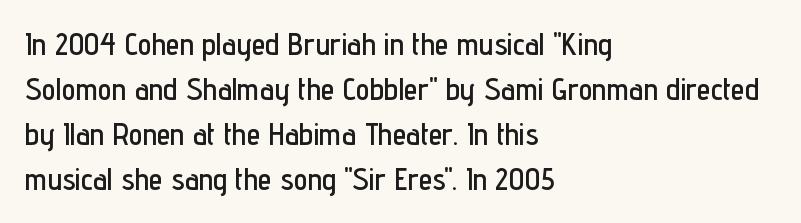
{"serif": "no", "italic": "no", "width": "condensed", "stroke_contrast": "low", "x_height": "medium", "monospaced": "no", "underline": "no", "align": "left", "line_spacing": "normal", "line_spacing_ratio": 1.45, "letter_spacing": "normal", "letter_spacing_em": 0.0, "glyph_px": 31}
